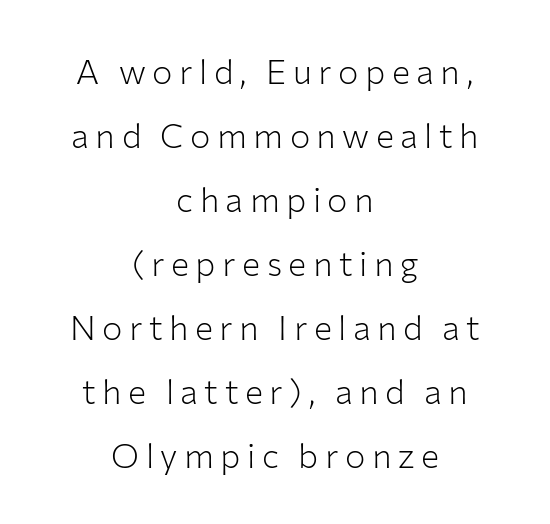
Q: Is the text bold? A: No.
Q: Is the text italic (slanted)? A: No, it is upright.
Q: Is the typeface a serif or a sans-serif typeface? A: Sans-serif.
Q: Is the text underlined? A: No.
Q: How is the paragraph aligned? A: Centered.
Q: Width (condensed, normal, or wide)? A: Normal.
Q: Stroke contrast? A: Low.
Q: x-height? A: Medium.
Q: Monospaced? A: No.
